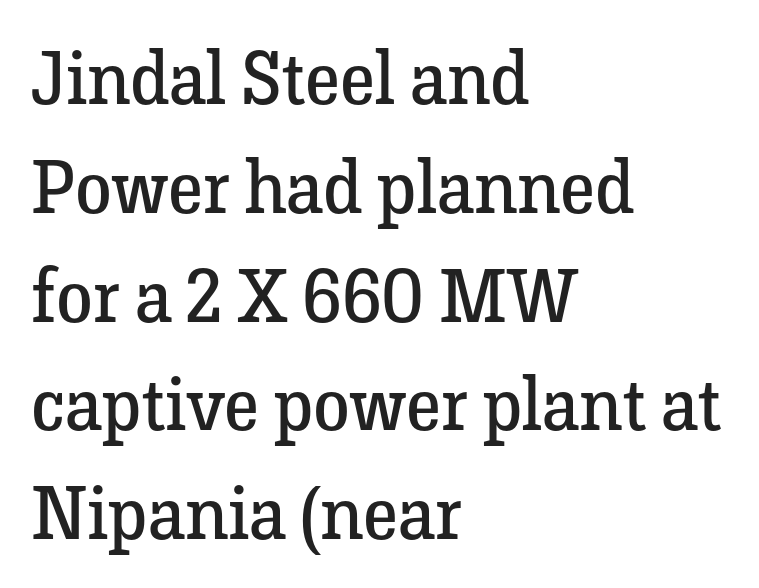
Serif or sans? Serif — the stroke terminals have little feet. Does the copy run flush right? No — it runs flush left. The letters advance in unequal steps, a hallmark of proportional type. The string is rendered with underlining switched off.
